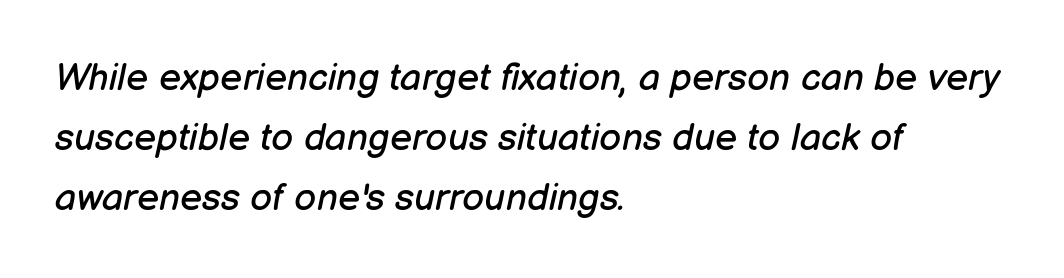
Nothing heavy about these letters — not bold at all. The typesetter chose a ragged-right arrangement here. Underlining? Definitely not there. In terms of letterspacing, this is plain default setting.
